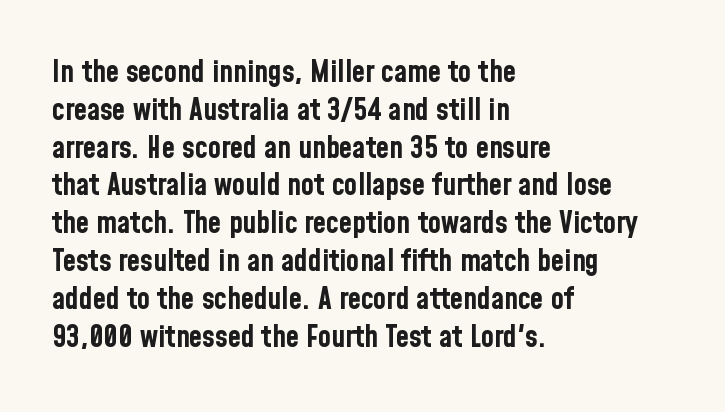
Line starts are locked; line ends wander. The letters carry no serifs — their stems end cleanly without finishing strokes. Thick stems and heavy bowls — unmistakably bold. Interline gaps are of average width in this sample. The letters stand straight up with perfectly vertical stems.
